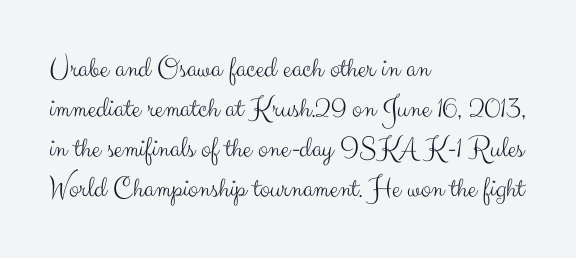
A typesetter would call this zero additional tracking. The letterforms sit at book weight or below. Quick note: underline off. Each letter keeps its own natural width here, so spacing adapts to shape. The text block is weighted toward the left margin, trailing off unevenly rightward.
